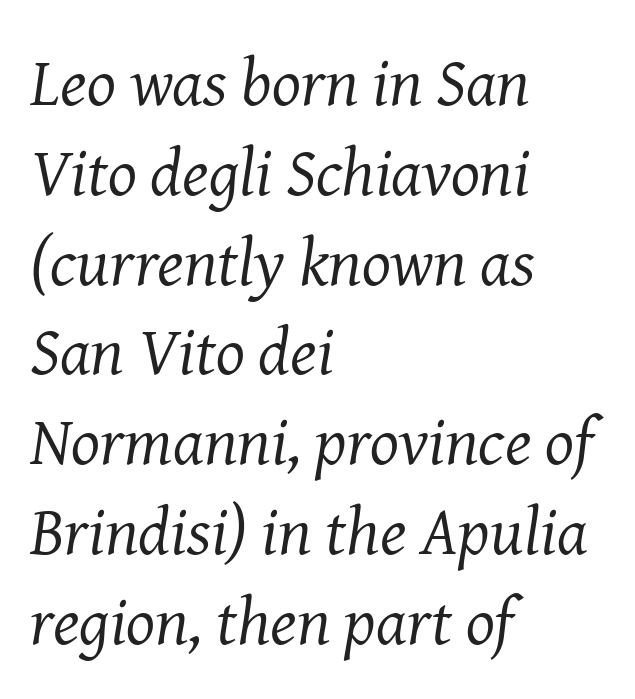
{"serif": "yes", "italic": "yes", "lean": "right", "slant_degrees": 8, "bold": "no", "weight": "regular", "width": "normal", "stroke_contrast": "medium", "x_height": "medium", "monospaced": "no", "underline": "no", "align": "left", "line_spacing": "normal", "line_spacing_ratio": 1.32, "letter_spacing": "normal", "letter_spacing_em": 0.0, "glyph_px": 68}
